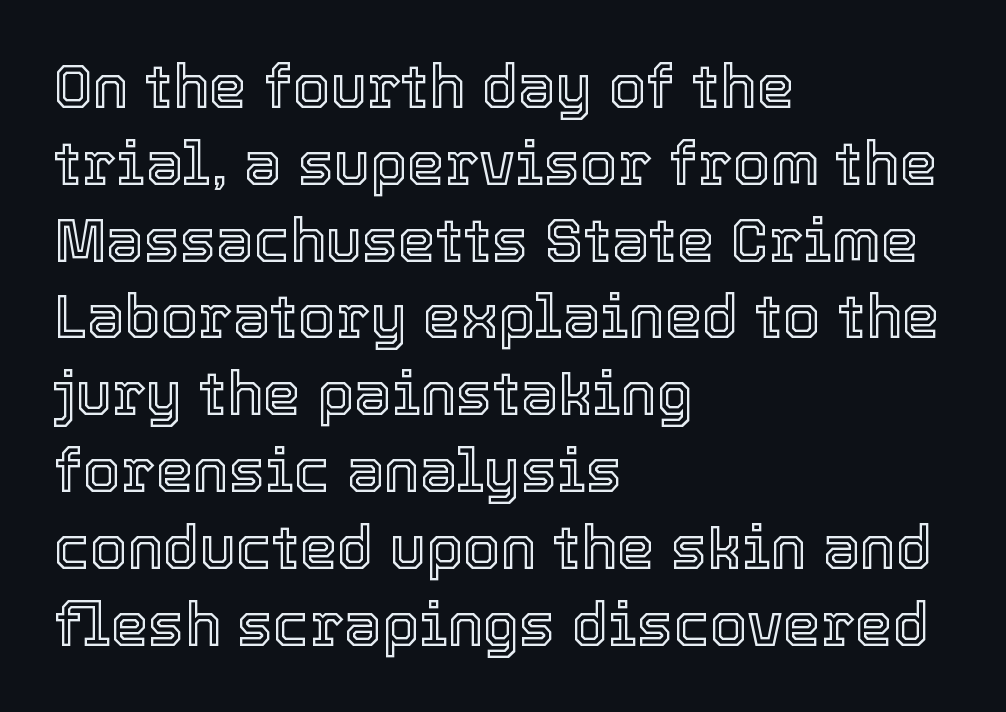
The baseline area is clear. This block has exactly the height ordinary leading produces. Posture: straight, roman, zero tilt. A student would call this left alignment; a typographer would say flush left, rag right.
